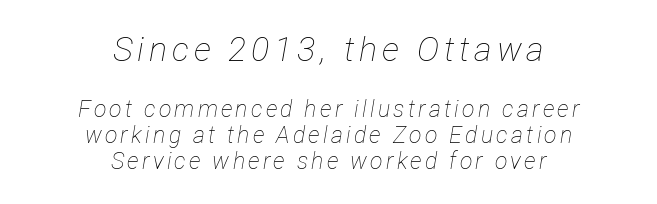
The image shows 34 px thin, condensed type, italic (leaning right); set centered, tight line spacing (1.13x), not underlined; the first (top) block is 1.48x larger; low stroke contrast and a medium x-height.
